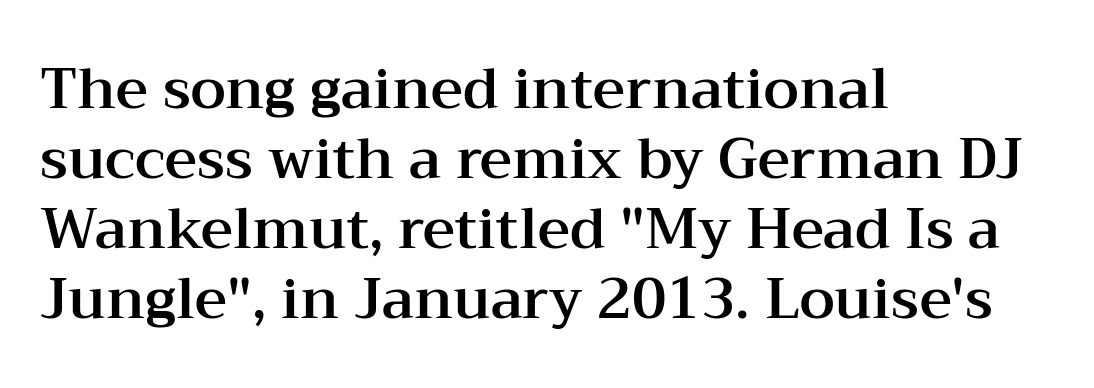
The image shows 56 px wide serif type, upright; set left-aligned, normal line spacing (1.25x), normal letter spacing, not underlined; medium stroke contrast and a medium x-height.
